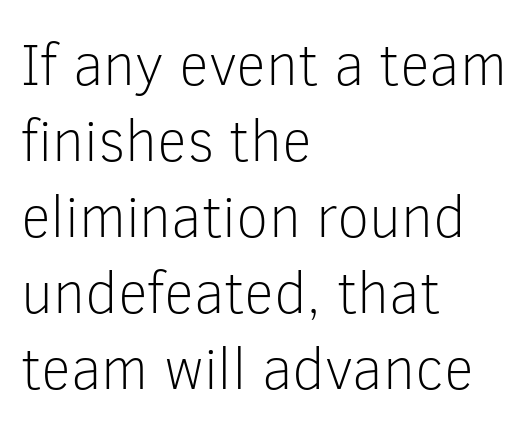
Q: Is the text bold? A: No.
Q: Is the text italic (slanted)? A: No, it is upright.
Q: Is the typeface a serif or a sans-serif typeface? A: Sans-serif.
Q: Is the text underlined? A: No.
Q: How is the paragraph aligned? A: Left-aligned.
Q: Is the spacing between letters normal or unusually wide? A: Normal.
Q: Is the spacing between lines tight, normal or loose? A: Normal.
Q: Width (condensed, normal, or wide)? A: Normal.
Q: Stroke contrast? A: Low.
Q: x-height? A: Medium.
Q: Monospaced? A: No.
